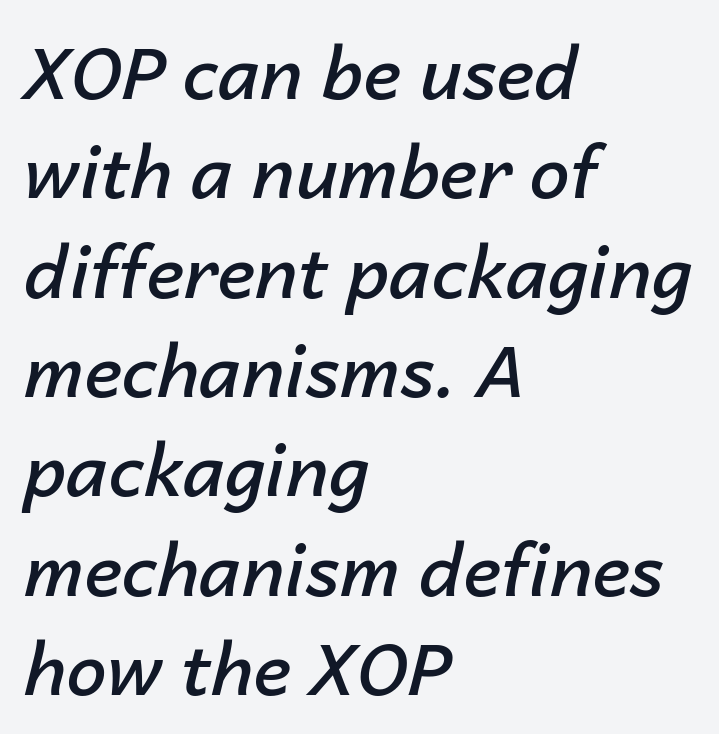
The space between consecutive lines is moderate. These words are printed semibold, heavier than regular yet not bold. The type is set solid horizontally, with unmodified tracking. Leftover space on each line is placed entirely after the last word.
